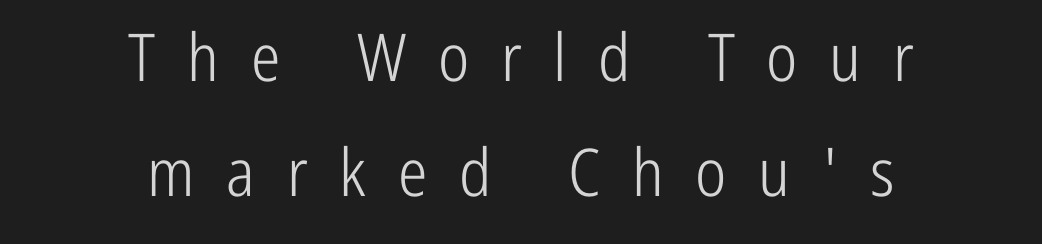
{"serif": "no", "italic": "no", "bold": "no", "weight": "light", "width": "condensed", "stroke_contrast": "low", "x_height": "medium", "monospaced": "no", "underline": "no", "align": "center", "line_spacing_ratio": 1.74, "letter_spacing": "wide", "letter_spacing_em": 0.48, "glyph_px": 66}
